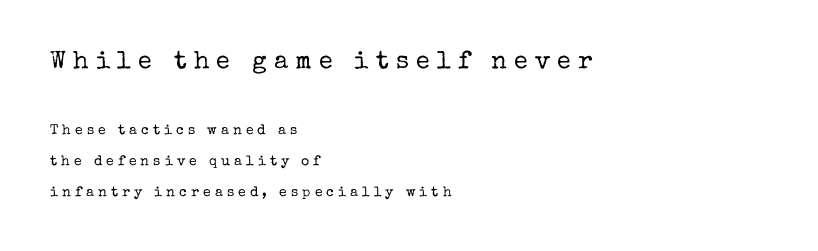
{"italic": "no", "bold": "no", "underline": "no", "align": "left", "line_spacing": "loose", "line_spacing_ratio": 2.18, "letter_spacing": "wide", "letter_spacing_em": 0.29, "larger_block": "first", "size_ratio": 1.79, "glyph_px": 25}
